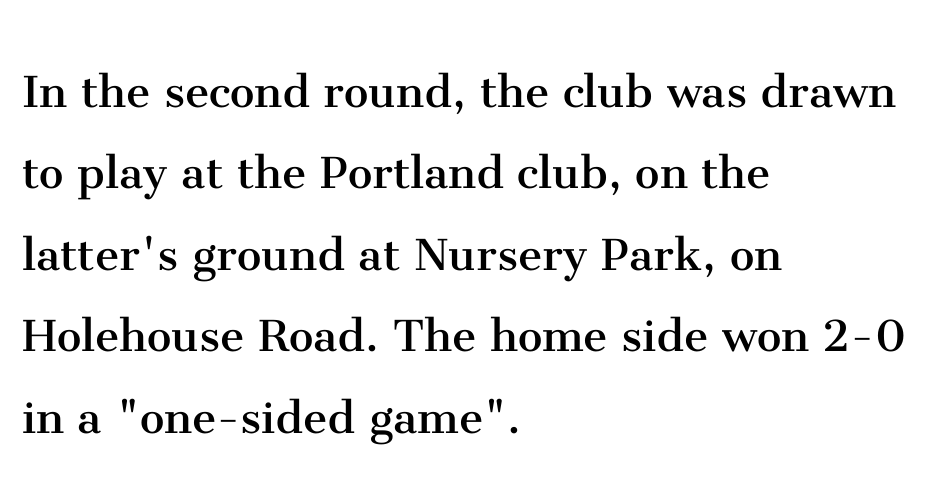
{"serif": "yes", "italic": "no", "bold": "no", "weight": "regular", "width": "normal", "stroke_contrast": "medium", "x_height": "medium", "monospaced": "no", "underline": "no", "align": "left", "line_spacing": "normal", "line_spacing_ratio": 1.48, "letter_spacing": "normal", "letter_spacing_em": 0.0, "glyph_px": 55}
